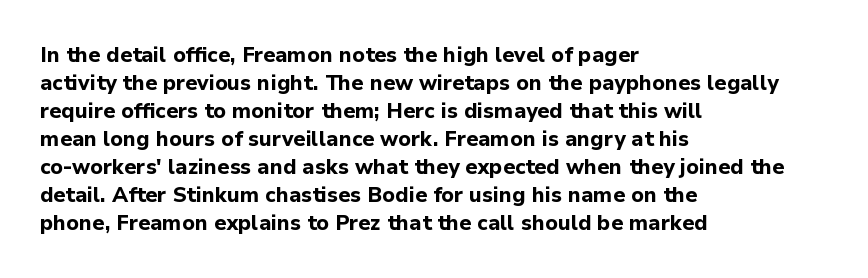
{"italic": "no", "bold": "yes", "underline": "no", "align": "left", "line_spacing": "normal", "line_spacing_ratio": 1.33, "letter_spacing": "normal", "letter_spacing_em": 0.0, "glyph_px": 21}
